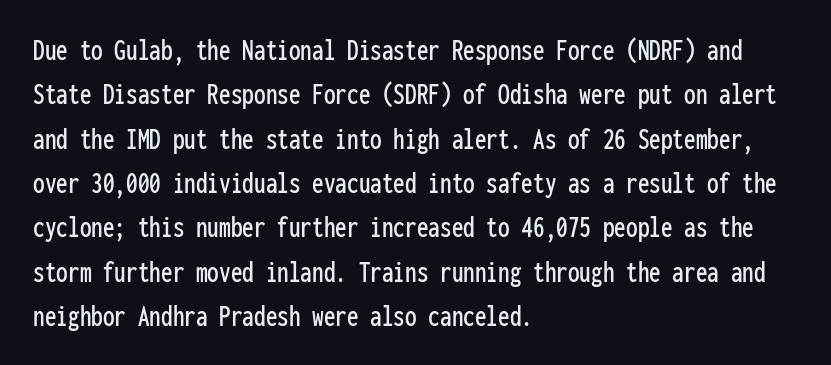
{"serif": "no", "italic": "no", "width": "condensed", "stroke_contrast": "low", "x_height": "medium", "monospaced": "yes", "underline": "no", "align": "left", "line_spacing": "normal", "line_spacing_ratio": 1.43, "letter_spacing": "normal", "letter_spacing_em": 0.0, "glyph_px": 31}
